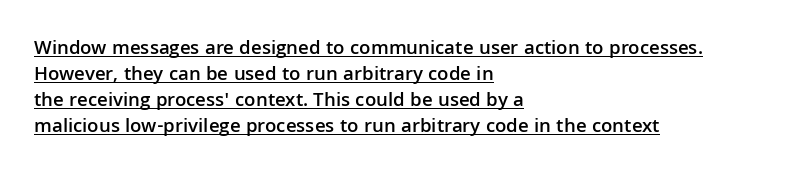
{"italic": "no", "bold": "semi", "underline": "yes", "align": "left", "line_spacing": "normal", "line_spacing_ratio": 1.3, "letter_spacing": "normal", "letter_spacing_em": 0.0, "glyph_px": 20}
